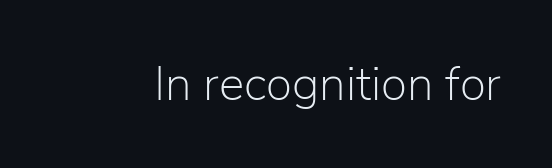
There is no visible air inserted between adjacent glyphs. The face used here is a sans, in the tradition of grotesques and geometrics. The letters advance in unequal steps, a hallmark of proportional type. Clear beneath every line of the passage.
